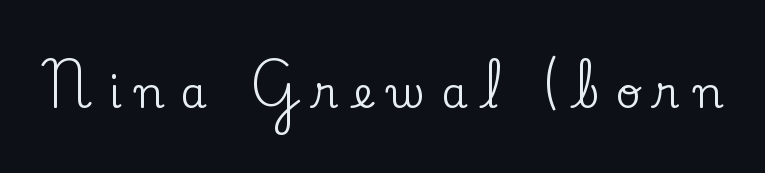
Clear beneath every line of the passage. Posture: straight, roman, zero tilt. Type style note: has serifs. The letters advance in unequal steps, a hallmark of proportional type. Words appear elongated and porous because spacing is wide.
